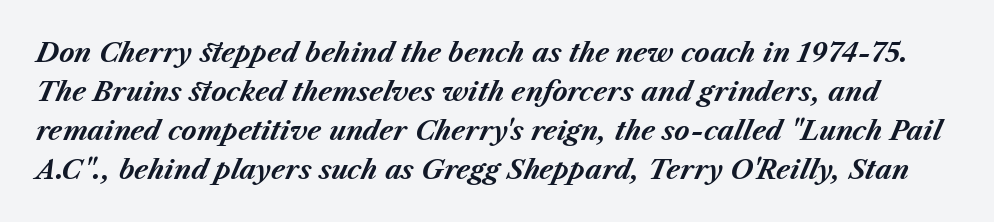
A normal amount of white space separates one row of letters from the next. Designer's note — italics engaged. Compared with an ordinary text face, these strokes are far heavier — a full bold. Compared with typical body copy, the letter spacing here is the same.
